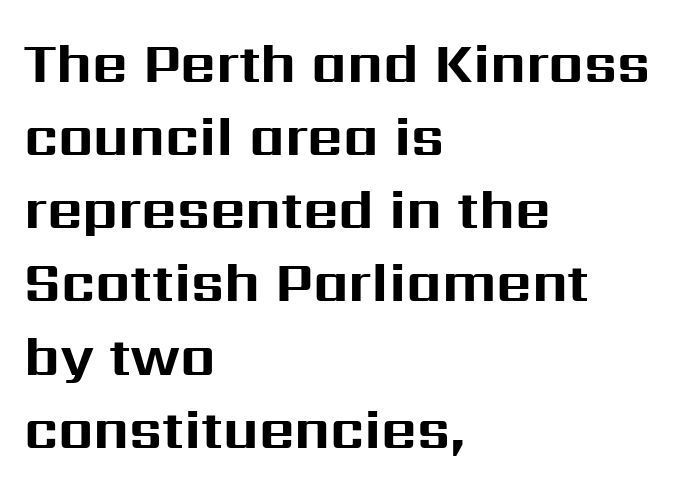
The image shows 55 px bold sans-serif type, upright; set left-aligned, normal line spacing (1.33x), normal letter spacing, not underlined; medium stroke contrast and a medium x-height.
